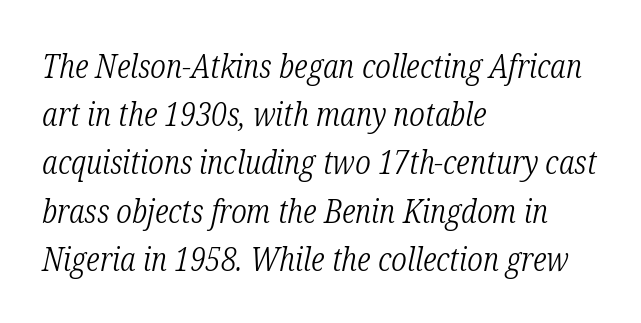
Proportional: the letters do not fall into vertical columns. This is serif lettering, the kind often seen in printed books. Underline: absent. One-word summary of the alignment: left. Think standard paragraph weight, or any step lighter than that.
